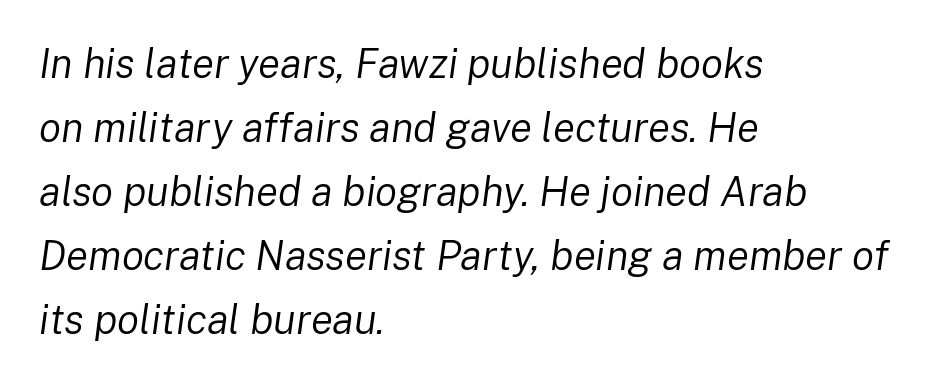
Q: Is the text bold? A: No.
Q: Is the text italic (slanted)? A: Yes, it leans right by about 8 degrees.
Q: Is the text underlined? A: No.
Q: How is the paragraph aligned? A: Left-aligned.
Q: Is the spacing between letters normal or unusually wide? A: Normal.
Q: Is the spacing between lines tight, normal or loose? A: Normal.
Q: Width (condensed, normal, or wide)? A: Normal.
Q: Stroke contrast? A: Low.
Q: x-height? A: Medium.
Q: Monospaced? A: No.
